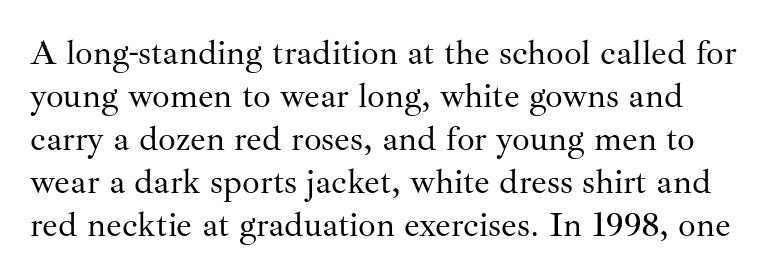
Q: Is the text bold? A: No.
Q: Is the text italic (slanted)? A: No, it is upright.
Q: Is the typeface a serif or a sans-serif typeface? A: Serif.
Q: Is the text underlined? A: No.
Q: Is the spacing between letters normal or unusually wide? A: Normal.
Q: Width (condensed, normal, or wide)? A: Normal.
Q: Stroke contrast? A: Medium.
Q: x-height? A: Small.
Q: Monospaced? A: No.
